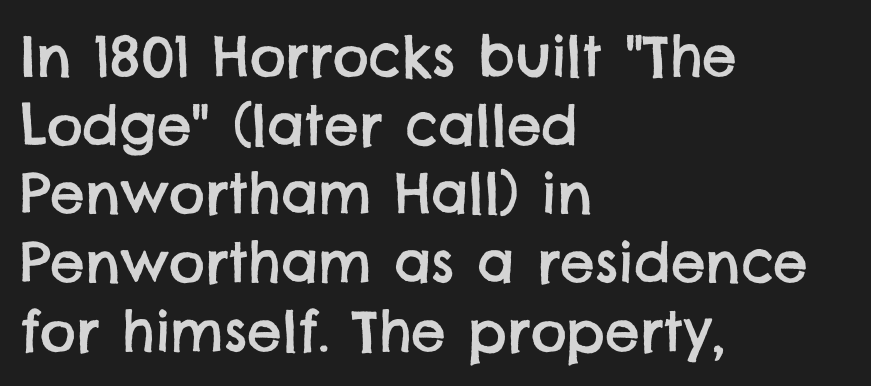
The passage shown is not underscored anywhere. Quick note: interline space is typical. Think of a printed novel: that variable character pitch is what you see here. Horizontally, the lines are justified to the leading edge only. The face used here is a sans, in the tradition of grotesques and geometrics.
